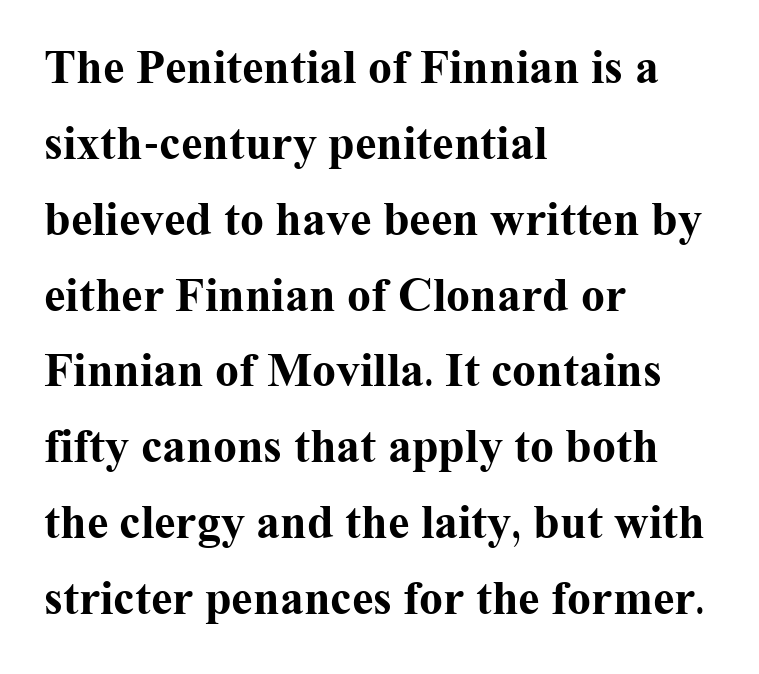
{"serif": "yes", "italic": "no", "bold": "yes", "weight": "bold", "width": "normal", "stroke_contrast": "medium", "x_height": "medium", "monospaced": "no", "underline": "no", "align": "left", "line_spacing": "normal", "line_spacing_ratio": 1.58, "letter_spacing": "normal", "letter_spacing_em": 0.0, "glyph_px": 48}
